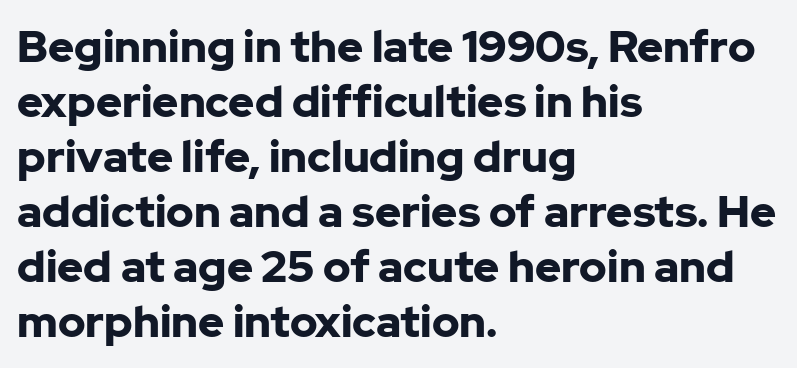
Q: Is the text bold? A: Yes.
Q: Is the text italic (slanted)? A: No, it is upright.
Q: Is the typeface a serif or a sans-serif typeface? A: Sans-serif.
Q: Is the text underlined? A: No.
Q: How is the paragraph aligned? A: Left-aligned.
Q: Is the spacing between letters normal or unusually wide? A: Normal.
Q: Is the spacing between lines tight, normal or loose? A: Normal.
Q: Width (condensed, normal, or wide)? A: Normal.
Q: Stroke contrast? A: Low.
Q: x-height? A: Medium.
Q: Monospaced? A: No.
